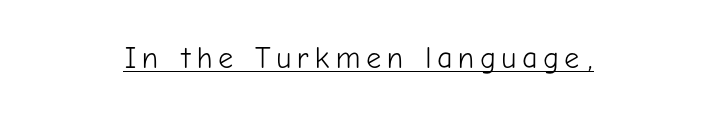
{"serif": "no", "italic": "no", "bold": "no", "weight": "light", "width": "normal", "stroke_contrast": "low", "x_height": "medium", "monospaced": "no", "underline": "yes", "align": "center", "glyph_px": 30}
